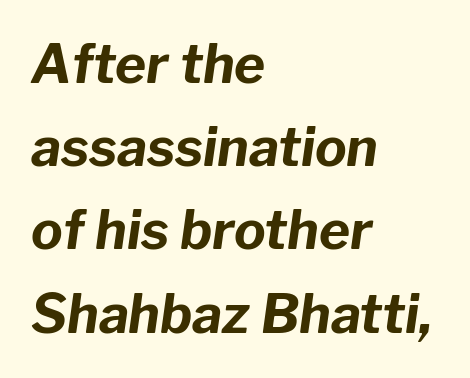
Q: Is the text bold? A: Yes.
Q: Is the text italic (slanted)? A: Yes, it leans right by about 8 degrees.
Q: Is the text underlined? A: No.
Q: How is the paragraph aligned? A: Left-aligned.
Q: Is the spacing between letters normal or unusually wide? A: Normal.
Q: Is the spacing between lines tight, normal or loose? A: Normal.
Q: Width (condensed, normal, or wide)? A: Normal.
Q: Stroke contrast? A: Low.
Q: x-height? A: Medium.
Q: Monospaced? A: No.
